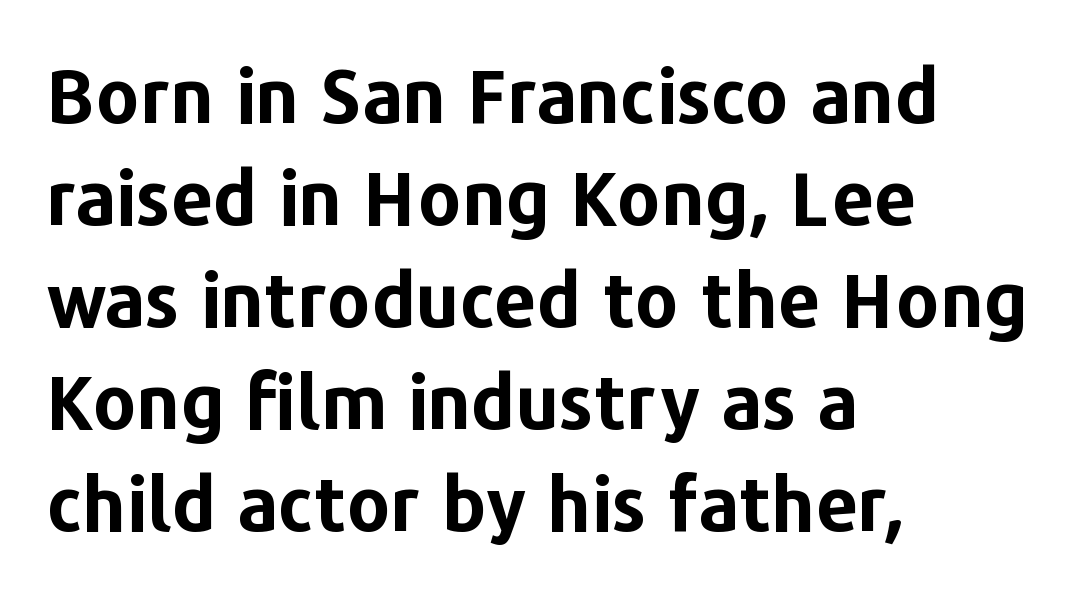
{"serif": "no", "italic": "no", "bold": "yes", "weight": "bold", "width": "normal", "stroke_contrast": "low", "x_height": "medium", "monospaced": "no", "underline": "no", "align": "left", "line_spacing": "normal", "line_spacing_ratio": 1.36, "letter_spacing": "normal", "letter_spacing_em": 0.0, "glyph_px": 75}
